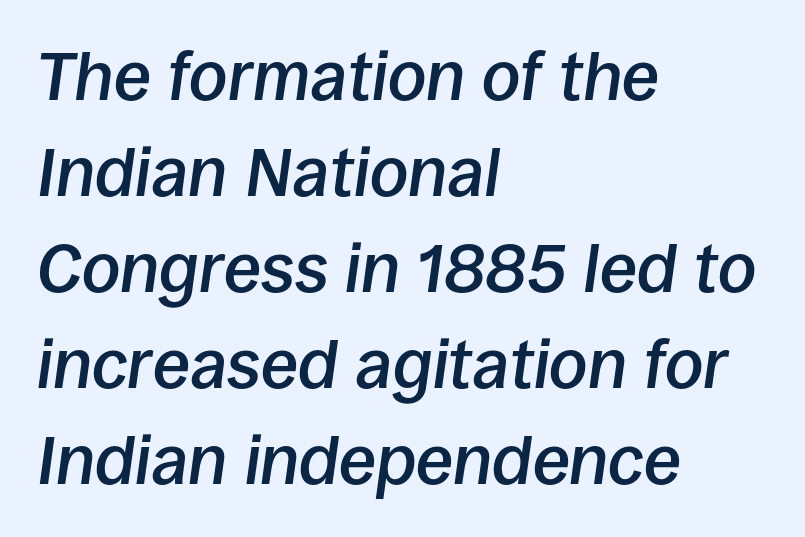
The image shows 68 px semibold type, italic (leaning right); set left-aligned, normal line spacing (1.41x), normal letter spacing, not underlined; low stroke contrast and a large x-height.
